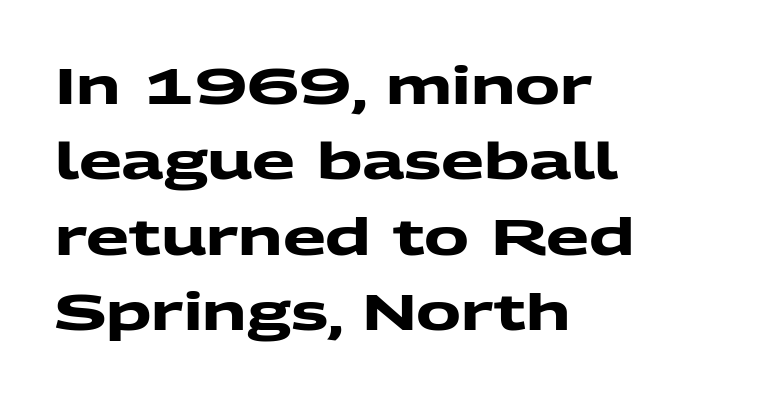
{"serif": "no", "bold": "yes", "weight": "heavy", "width": "wide", "stroke_contrast": "medium", "x_height": "medium", "monospaced": "no", "underline": "no", "align": "left", "line_spacing": "normal", "line_spacing_ratio": 1.51, "letter_spacing": "normal", "letter_spacing_em": 0.0, "glyph_px": 50}
